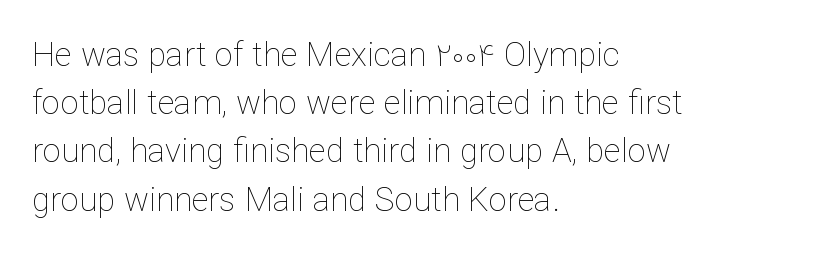
A typesetter would mark this as roman, not italic. Is this a fixed-width face? No — the glyphs have proportional, varying widths. Tracking value appears to be zero — textbook default spacing. The baseline area is clear.
